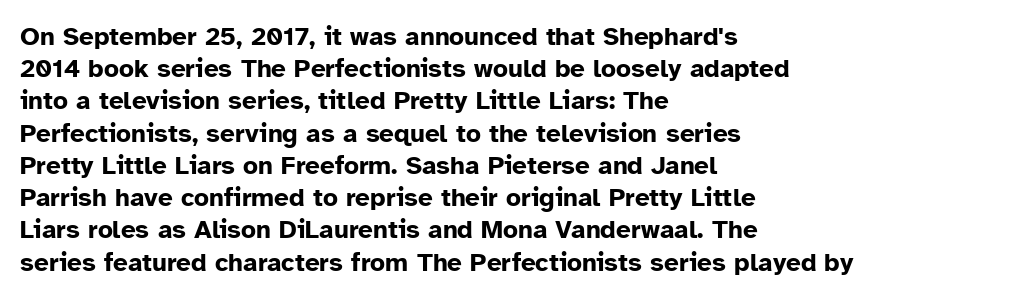
The image shows 26 px bold type, upright; set left-aligned, line spacing 1.24x, normal letter spacing, not underlined.
